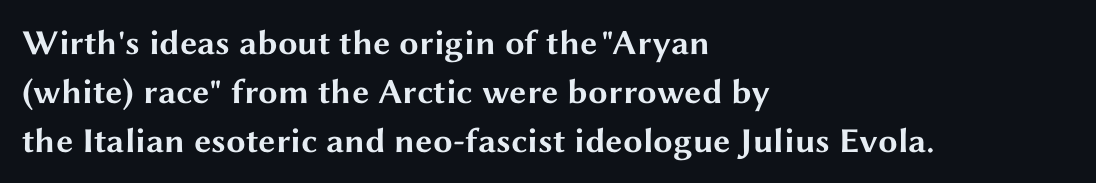
Serifs: no, the terminals of the letterforms are clean. A bare baseline throughout the passage. This sample keeps an unexceptional amount of space between lines. Each word holds together tightly as a unit, with standard inter-letter gaps.
